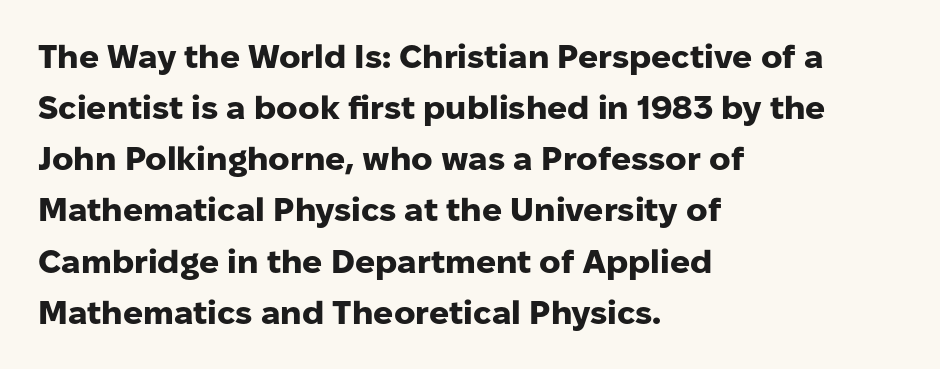
Is this a sans? Yes — the strokes have no serifs. Leftover space on each line is placed entirely after the last word. This rendering leaves character spacing at its baseline value. Baseline-to-baseline distance is the conventional proportion of letter height.
